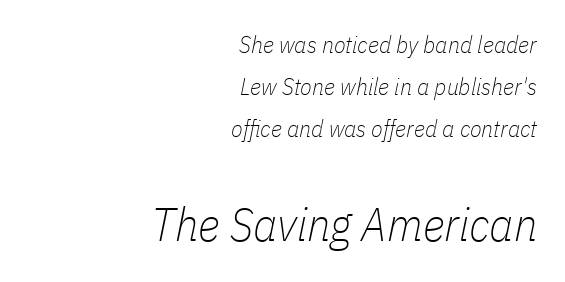
Of the two passages, the one underneath uses the larger point size. The text carries the slant typical of an italic or oblique font. Words float on clear page, feet unadorned. Horizontal alignment here is rightward, an uncommon choice for prose.
